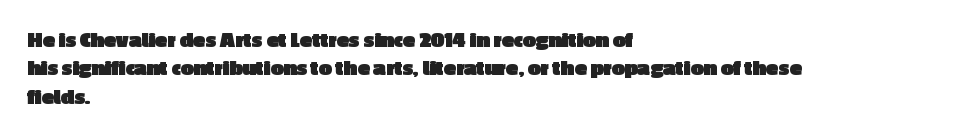
Q: Is the text bold? A: Yes.
Q: Is the text italic (slanted)? A: No, it is upright.
Q: Is the text underlined? A: No.
Q: How is the paragraph aligned? A: Left-aligned.
Q: Is the spacing between letters normal or unusually wide? A: Normal.
